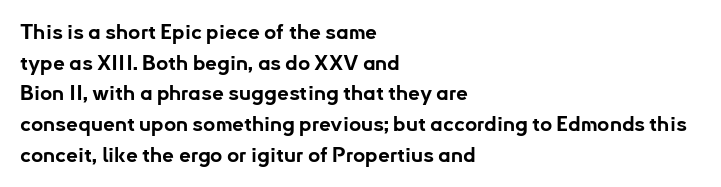
Glyph-to-glyph distance matches everyday printed text. If you drew a line through each stem, it would be perfectly vertical. Horizontal bands of white between lines are of average thickness. Type without underlining. The glyphs have the mass of a bold cut.
